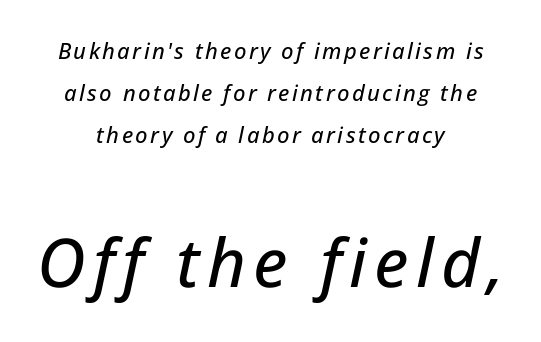
The image shows 67 px text type, italic (leaning right); set centered, loose line spacing (1.91x), not underlined; the second (bottom) block is 3.05x larger; low stroke contrast and a medium x-height.
